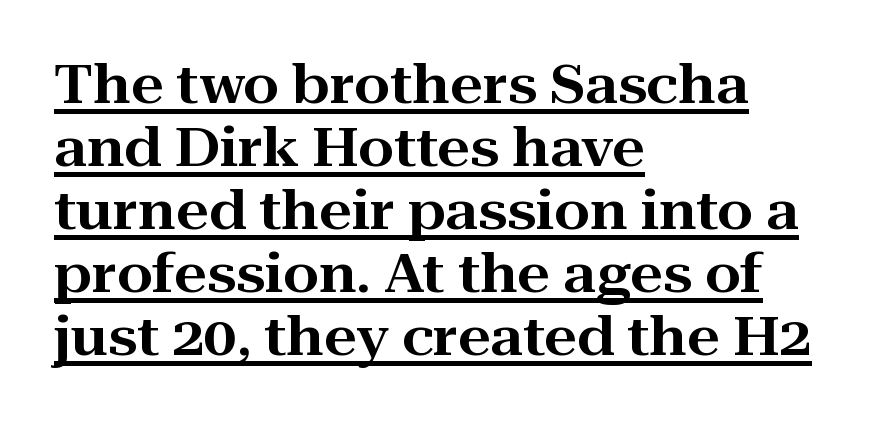
{"serif": "yes", "italic": "no", "width": "wide", "stroke_contrast": "high", "x_height": "medium", "monospaced": "no", "underline": "yes", "align": "left", "line_spacing_ratio": 1.21, "letter_spacing": "normal", "letter_spacing_em": 0.0, "glyph_px": 52}
